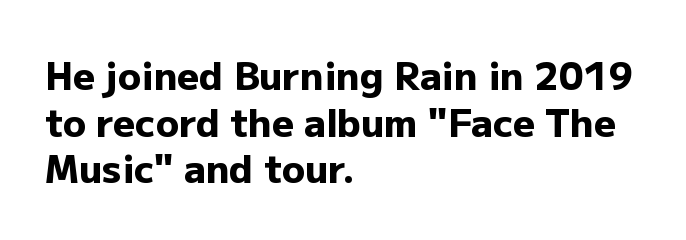
Q: Is the text bold? A: Yes.
Q: Is the text italic (slanted)? A: No, it is upright.
Q: Is the typeface a serif or a sans-serif typeface? A: Sans-serif.
Q: Is the text underlined? A: No.
Q: How is the paragraph aligned? A: Left-aligned.
Q: Is the spacing between letters normal or unusually wide? A: Normal.
Q: Width (condensed, normal, or wide)? A: Normal.
Q: Stroke contrast? A: Low.
Q: x-height? A: Medium.
Q: Monospaced? A: No.
